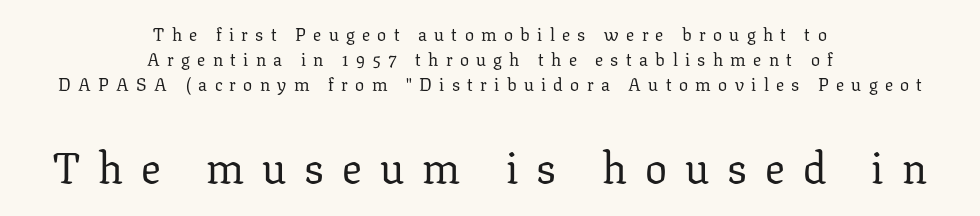
{"serif": "yes", "italic": "no", "bold": "no", "weight": "regular", "width": "normal", "stroke_contrast": "low", "x_height": "medium", "monospaced": "no", "underline": "no", "align": "center", "line_spacing": "normal", "line_spacing_ratio": 1.38, "letter_spacing": "wide", "letter_spacing_em": 0.41, "larger_block": "second", "size_ratio": 2.44, "glyph_px": 44}
